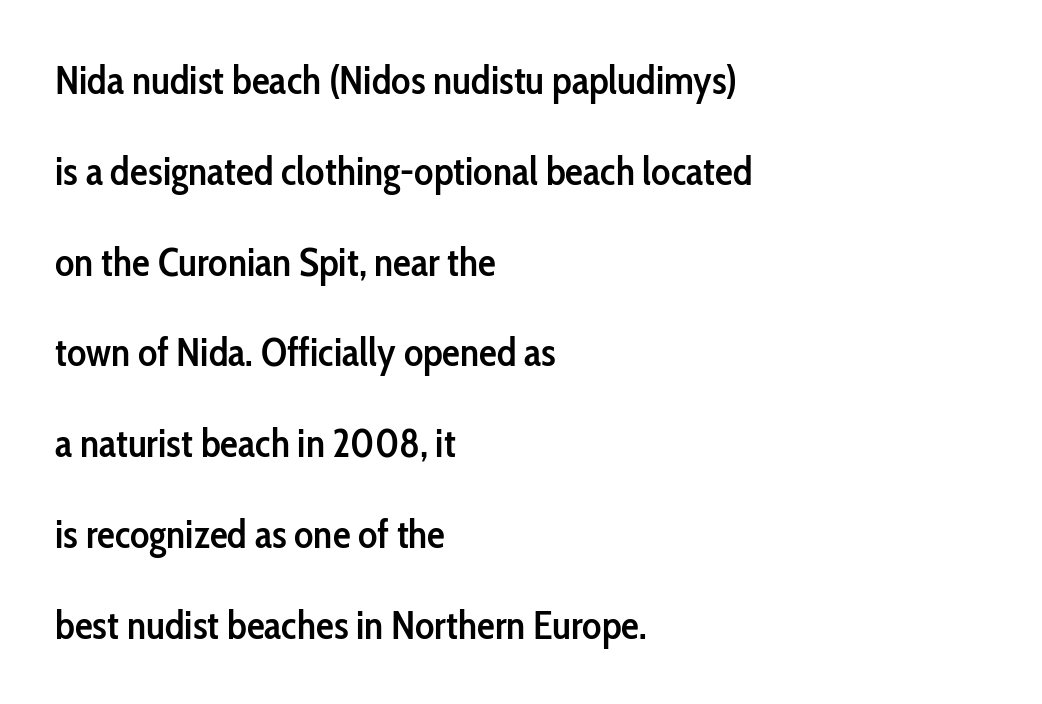
The image shows 40 px semibold, condensed sans-serif type, upright; set left-aligned, loose line spacing (2.27x), normal letter spacing, not underlined; low stroke contrast and a medium x-height.
